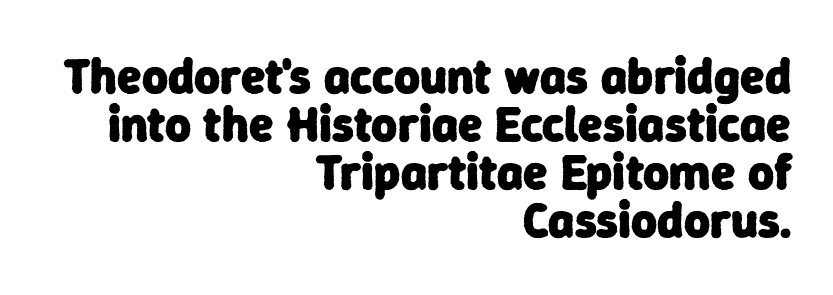
Q: Is the text bold? A: Yes.
Q: Is the typeface a serif or a sans-serif typeface? A: Sans-serif.
Q: Is the text underlined? A: No.
Q: How is the paragraph aligned? A: Right-aligned.
Q: Is the spacing between letters normal or unusually wide? A: Normal.
Q: Is the spacing between lines tight, normal or loose? A: Tight.
Q: Width (condensed, normal, or wide)? A: Normal.
Q: Stroke contrast? A: Low.
Q: x-height? A: Medium.
Q: Monospaced? A: No.
